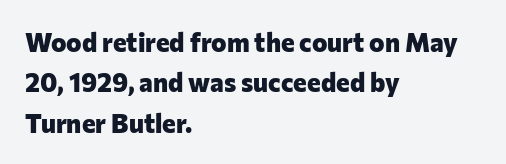
Q: Is the text bold? A: Yes.
Q: Is the text italic (slanted)? A: No, it is upright.
Q: Is the text underlined? A: No.
Q: How is the paragraph aligned? A: Left-aligned.
Q: Is the spacing between letters normal or unusually wide? A: Normal.
Q: Is the spacing between lines tight, normal or loose? A: Normal.
